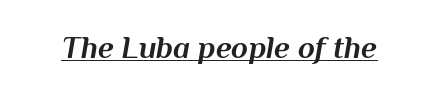
Proportional: the letters do not fall into vertical columns. Look at the stroke-to-counter ratio: heavy, a bold. Glance below the letters and you will spot a drawn line. Spacing between characters is what you'd get straight out of the box.
